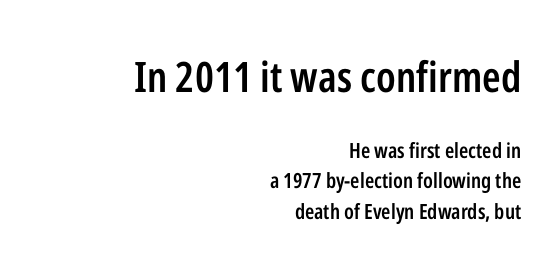
Q: Is the text bold? A: Semi-bold.
Q: Is the text italic (slanted)? A: No, it is upright.
Q: Is the typeface a serif or a sans-serif typeface? A: Sans-serif.
Q: Is the text underlined? A: No.
Q: How is the paragraph aligned? A: Right-aligned.
Q: Is the spacing between letters normal or unusually wide? A: Normal.
Q: Is the spacing between lines tight, normal or loose? A: Normal.
Q: Which block of text is set in a larger size, the first (top) or the second (bottom)? A: The first (top) one.
Q: Width (condensed, normal, or wide)? A: Condensed.
Q: Stroke contrast? A: Low.
Q: x-height? A: Medium.
Q: Monospaced? A: No.
